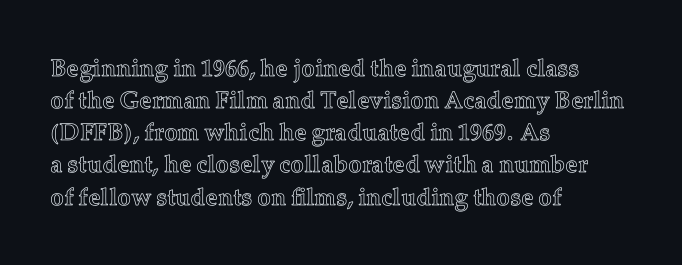
The image shows 24 px text type, upright; set left-aligned, normal line spacing (1.34x), normal letter spacing, not underlined.
